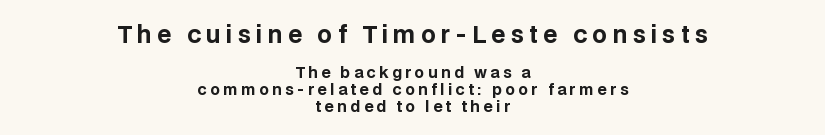
Q: Is the text bold? A: Yes.
Q: Is the text italic (slanted)? A: No, it is upright.
Q: Is the text underlined? A: No.
Q: How is the paragraph aligned? A: Centered.
Q: Is the spacing between letters normal or unusually wide? A: Unusually wide.
Q: Is the spacing between lines tight, normal or loose? A: Tight.
Q: Which block of text is set in a larger size, the first (top) or the second (bottom)? A: The first (top) one.
